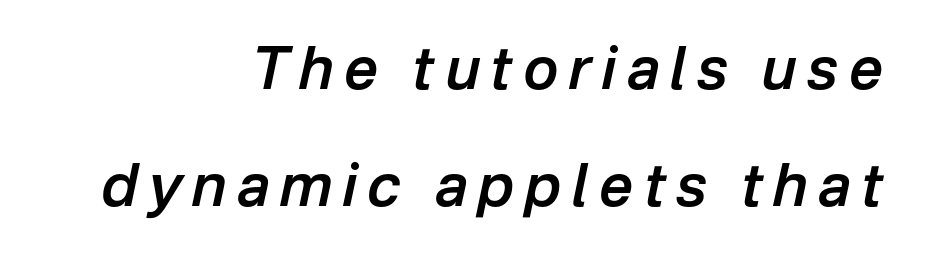
The rendering uses a large line-height, opening up the rows. The whole block is typeset with a tilt. Check under the words: just untouched page. Students, this is semibold: more ink than regular, less than bold.
